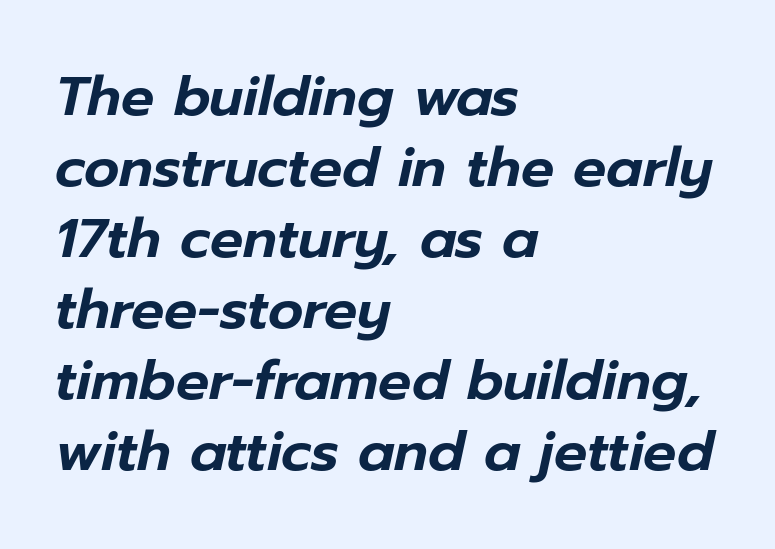
Q: Is the text italic (slanted)? A: Yes, it leans right by about 12 degrees.
Q: Is the text underlined? A: No.
Q: How is the paragraph aligned? A: Left-aligned.
Q: Is the spacing between letters normal or unusually wide? A: Normal.
Q: Is the spacing between lines tight, normal or loose? A: Normal.
Q: Width (condensed, normal, or wide)? A: Normal.
Q: Stroke contrast? A: Low.
Q: x-height? A: Medium.
Q: Monospaced? A: No.
